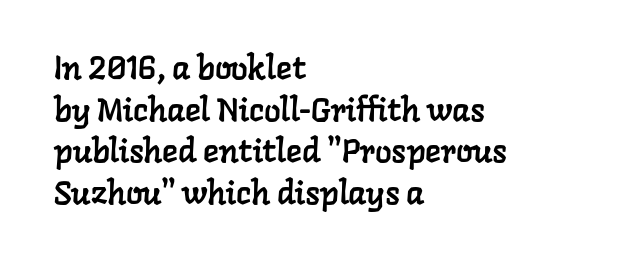
Q: Is the typeface a serif or a sans-serif typeface? A: Serif.
Q: Is the text underlined? A: No.
Q: How is the paragraph aligned? A: Left-aligned.
Q: Is the spacing between letters normal or unusually wide? A: Normal.
Q: Is the spacing between lines tight, normal or loose? A: Normal.
Q: Width (condensed, normal, or wide)? A: Normal.
Q: Stroke contrast? A: Low.
Q: x-height? A: Medium.
Q: Monospaced? A: No.
